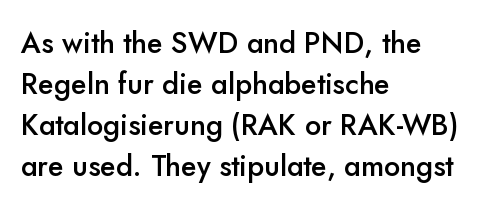
Anything drawn beneath the words? Only blank space. Characters follow at the spacing the type designer built in. Rendered with straight, roman letterforms. Evenly set lines give the paragraph a standard silhouette.
